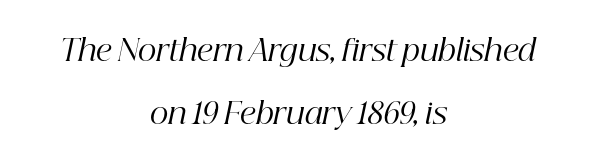
{"serif": "yes", "italic": "yes", "lean": "right", "slant_degrees": 12, "bold": "no", "weight": "regular", "width": "normal", "stroke_contrast": "high", "x_height": "medium", "monospaced": "no", "underline": "no", "align": "center", "line_spacing": "loose", "line_spacing_ratio": 2.16, "letter_spacing": "normal", "letter_spacing_em": 0.0, "glyph_px": 29}
